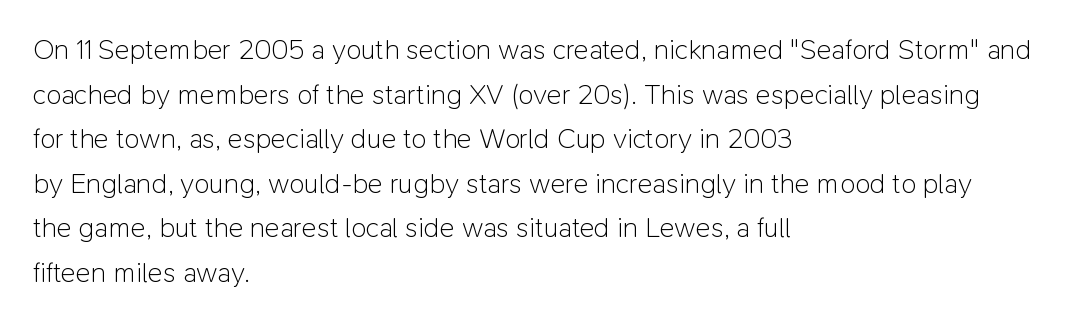
One glance says typical: line gaps are just what's usual. Layout note: lines flush left. I'd call this a sans setting — the letters go barefoot. Check the space under the baseline: it is left empty.
